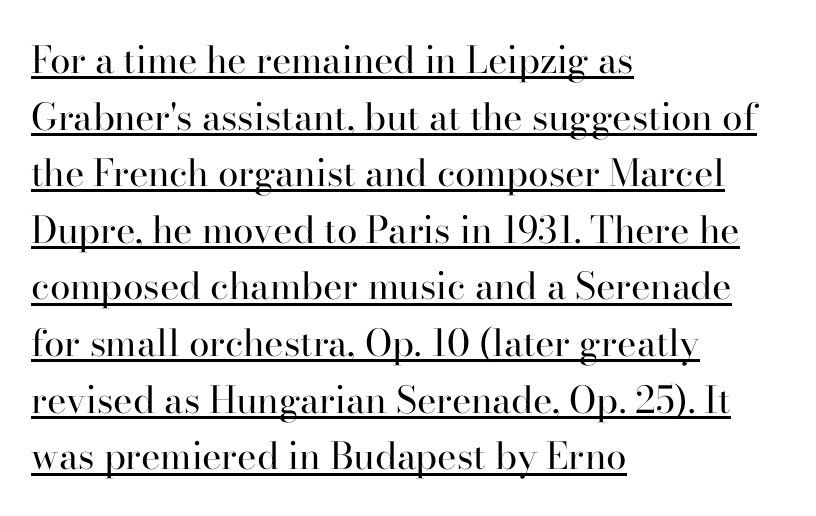
Q: Is the text bold? A: No.
Q: Is the text italic (slanted)? A: No, it is upright.
Q: Is the typeface a serif or a sans-serif typeface? A: Serif.
Q: Is the text underlined? A: Yes.
Q: How is the paragraph aligned? A: Left-aligned.
Q: Is the spacing between letters normal or unusually wide? A: Normal.
Q: Is the spacing between lines tight, normal or loose? A: Normal.
Q: Width (condensed, normal, or wide)? A: Normal.
Q: Stroke contrast? A: High.
Q: x-height? A: Small.
Q: Monospaced? A: No.
